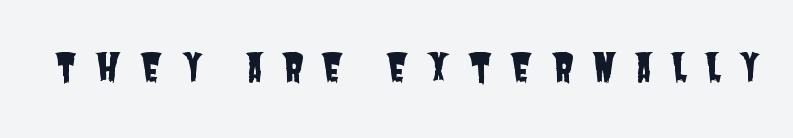
The image shows 37 px condensed sans-serif type; set unusually wide letter spacing (+0.48 em), not underlined; low stroke contrast and a large x-height.
